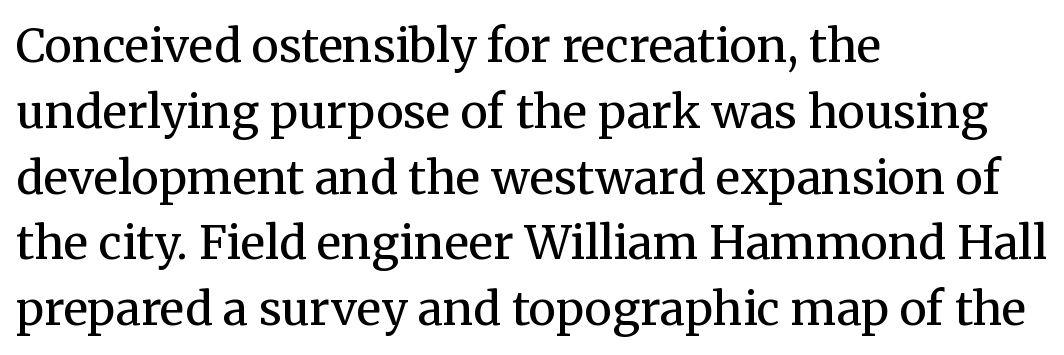
Q: Is the text bold? A: No.
Q: Is the text italic (slanted)? A: No, it is upright.
Q: Is the typeface a serif or a sans-serif typeface? A: Serif.
Q: Is the text underlined? A: No.
Q: How is the paragraph aligned? A: Left-aligned.
Q: Is the spacing between letters normal or unusually wide? A: Normal.
Q: Is the spacing between lines tight, normal or loose? A: Normal.
Q: Width (condensed, normal, or wide)? A: Normal.
Q: Stroke contrast? A: Medium.
Q: x-height? A: Medium.
Q: Monospaced? A: No.
